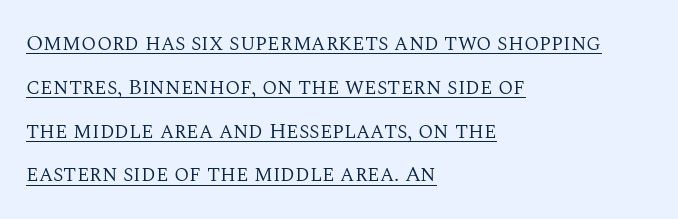
The sample's only ornament is a line tracing under the words. In CSS terms this would be text-align: left. The type sits square on the baseline with zero lean. Spacing between characters is what you'd get straight out of the box.
